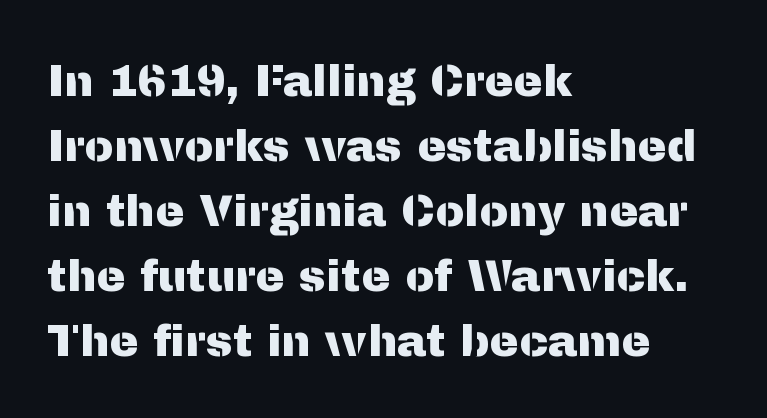
{"serif": "no", "italic": "no", "width": "normal", "stroke_contrast": "medium", "x_height": "medium", "monospaced": "no", "underline": "no", "align": "left", "line_spacing": "normal", "line_spacing_ratio": 1.48, "letter_spacing": "normal", "letter_spacing_em": 0.0, "glyph_px": 44}
